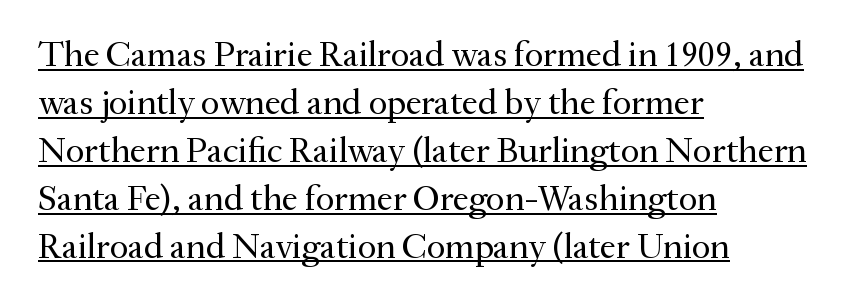
A roman cut, with each character standing at attention. Type style note: has serifs. These lines keep a tight, regular rhythm from letter to letter. The string is rendered with underlining switched on.
